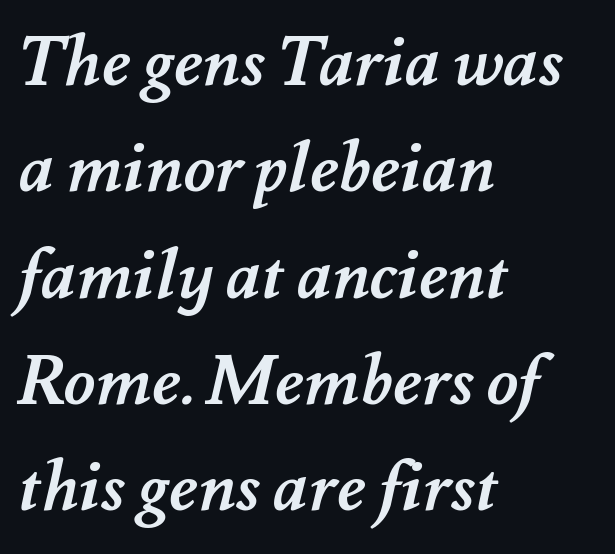
{"bold": "yes", "weight": "semibold", "width": "normal", "stroke_contrast": "medium", "x_height": "small", "monospaced": "no", "underline": "no", "align": "left", "line_spacing": "normal", "line_spacing_ratio": 1.54, "letter_spacing": "normal", "letter_spacing_em": 0.0, "glyph_px": 69}
